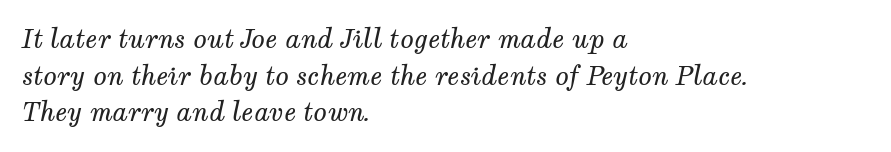
The image shows 25 px text type, italic (leaning right); set left-aligned, normal line spacing (1.47x), normal letter spacing, not underlined.
